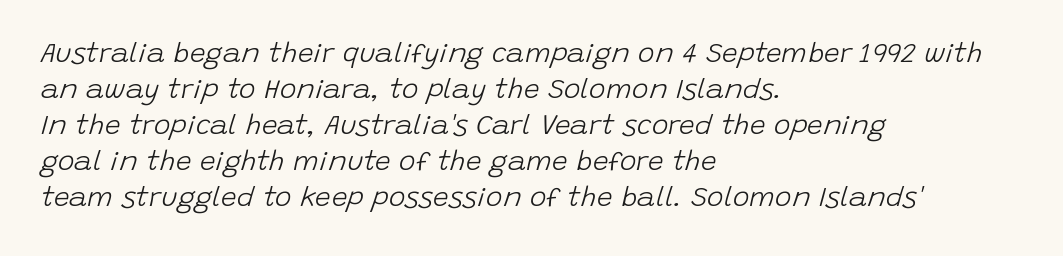
These lines are rendered in a variable-pitch font. Alignment: flush left. The space between consecutive lines is moderate. Descenders hang freely into open space. The typesetting does not lean heavy: it is not bold. Students, note that the glyphs here touch the page at normal intervals.
